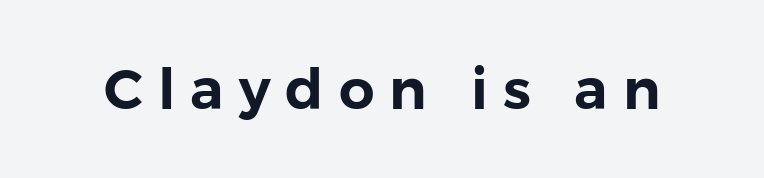
{"serif": "no", "italic": "no", "width": "normal", "stroke_contrast": "low", "x_height": "medium", "monospaced": "no", "underline": "no", "letter_spacing": "wide", "letter_spacing_em": 0.27, "glyph_px": 56}
